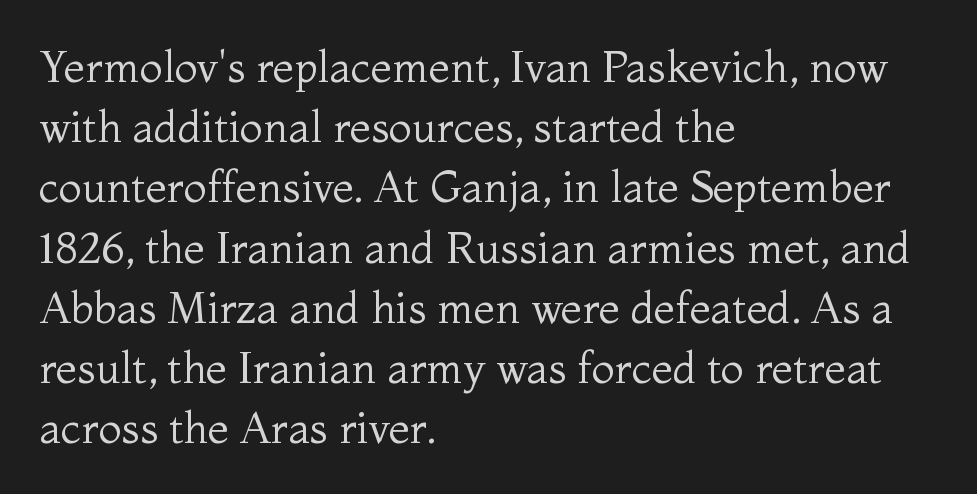
Q: Is the text bold? A: No.
Q: Is the text italic (slanted)? A: No, it is upright.
Q: Is the typeface a serif or a sans-serif typeface? A: Serif.
Q: Is the text underlined? A: No.
Q: How is the paragraph aligned? A: Left-aligned.
Q: Is the spacing between letters normal or unusually wide? A: Normal.
Q: Is the spacing between lines tight, normal or loose? A: Normal.
Q: Width (condensed, normal, or wide)? A: Normal.
Q: Stroke contrast? A: Medium.
Q: x-height? A: Medium.
Q: Monospaced? A: No.
